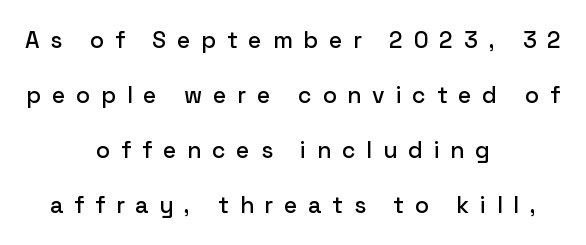
Loosely led — the rows are spread out. Inter-character spacing is expanded well beyond the font's built-in metrics. Ascenders rise straight up at ninety degrees. Descender tails drop into unmarked territory. In CSS terms this would be text-align: center.
